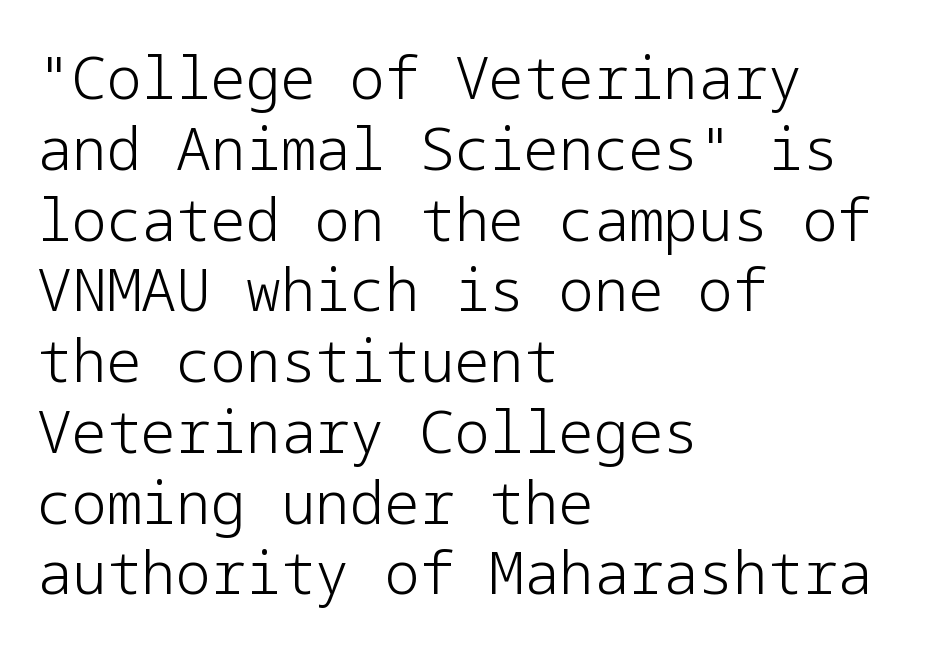
Q: Is the text bold? A: No.
Q: Is the text italic (slanted)? A: No, it is upright.
Q: Is the typeface a serif or a sans-serif typeface? A: Sans-serif.
Q: Is the text underlined? A: No.
Q: How is the paragraph aligned? A: Left-aligned.
Q: Is the spacing between letters normal or unusually wide? A: Normal.
Q: Width (condensed, normal, or wide)? A: Normal.
Q: Stroke contrast? A: Low.
Q: x-height? A: Medium.
